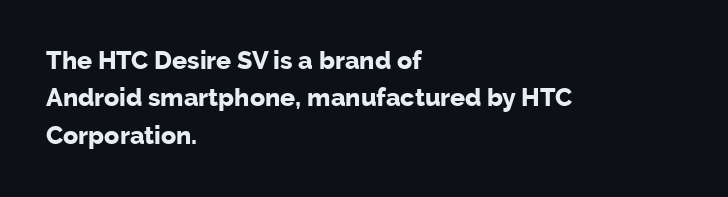
{"italic": "no", "bold": "yes", "underline": "no", "align": "left", "line_spacing": "normal", "line_spacing_ratio": 1.5, "letter_spacing": "normal", "letter_spacing_em": 0.0, "glyph_px": 25}
